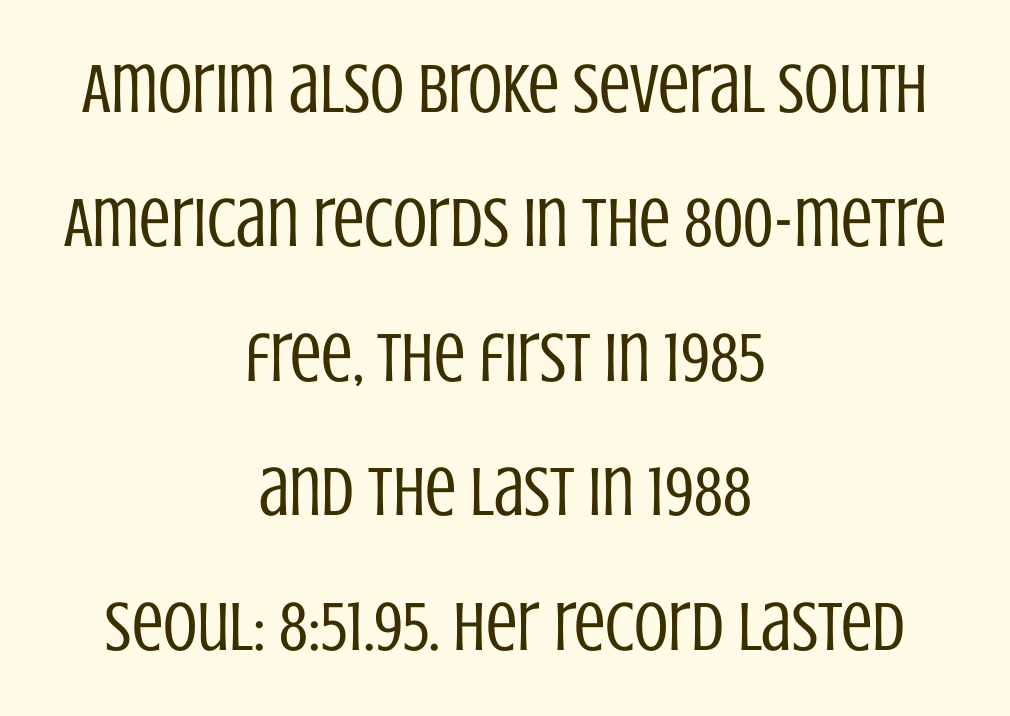
{"serif": "no", "italic": "no", "bold": "no", "weight": "regular", "width": "condensed", "stroke_contrast": "low", "x_height": "large", "monospaced": "no", "underline": "no", "align": "center", "line_spacing": "loose", "line_spacing_ratio": 1.92, "letter_spacing": "normal", "letter_spacing_em": 0.0, "glyph_px": 70}
